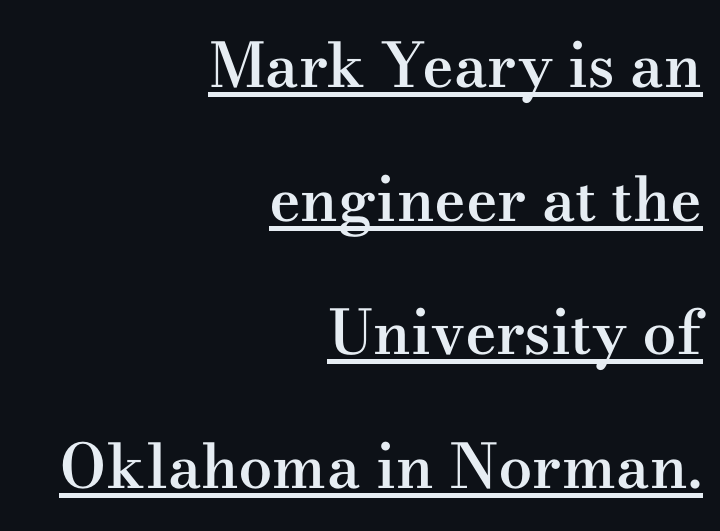
{"serif": "yes", "italic": "no", "bold": "semi", "weight": "semibold", "width": "wide", "stroke_contrast": "medium", "x_height": "small", "monospaced": "no", "underline": "yes", "align": "right", "line_spacing": "loose", "line_spacing_ratio": 2.19, "letter_spacing": "normal", "letter_spacing_em": 0.0, "glyph_px": 61}
